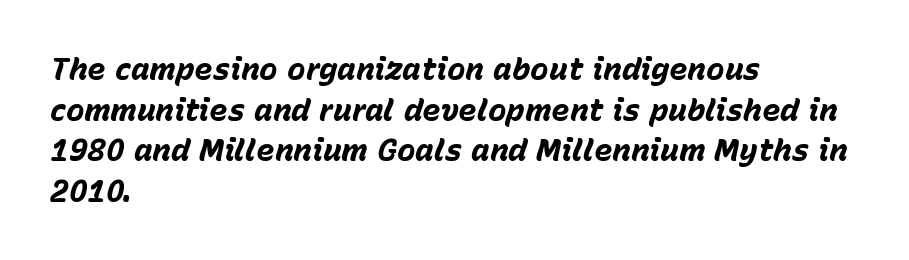
{"italic": "yes", "lean": "right", "slant_degrees": 15, "bold": "yes", "weight": "bold", "width": "normal", "stroke_contrast": "low", "x_height": "medium", "monospaced": "no", "underline": "no", "align": "left", "line_spacing": "normal", "line_spacing_ratio": 1.31, "letter_spacing": "normal", "letter_spacing_em": 0.0, "glyph_px": 31}
